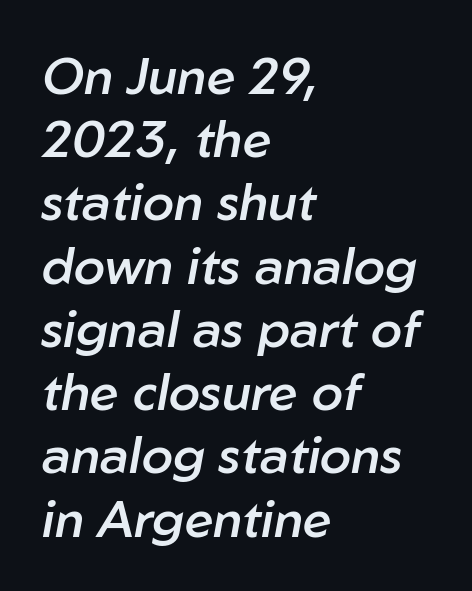
A bare baseline throughout the passage. The passage shown leans; its letterforms are oblique. Left-aligned paragraph, ragged on the right. Spacing between characters is what you'd get straight out of the box. These lines are rendered in a variable-pitch font.
